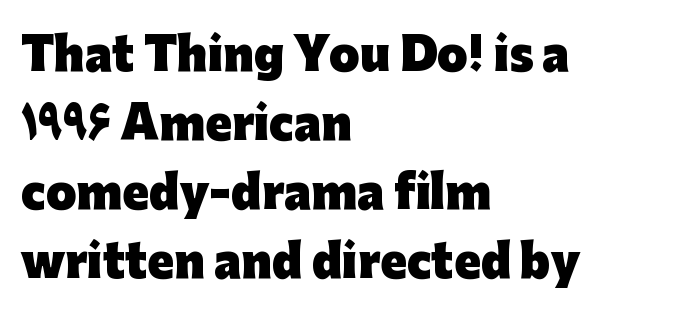
Typographic density is high because the face is bold. Bare-footed words on every line. Letter spacing: default. Vertical strokes here are truly vertical. A normal amount of white space separates one row of letters from the next.
